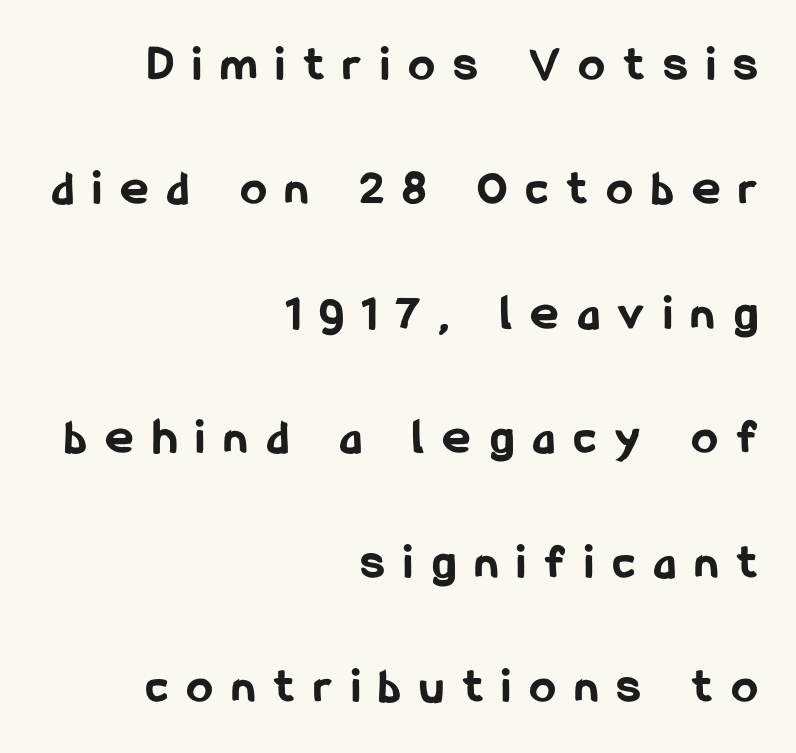
The image shows 51 px bold, condensed sans-serif type, upright; set right-aligned, loose line spacing (2.44x), unusually wide letter spacing (+0.39 em), not underlined; low stroke contrast and a medium x-height.
